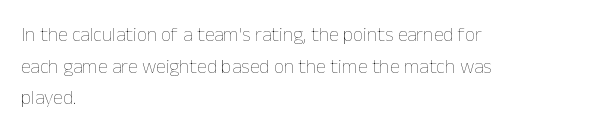
Q: Is the text bold? A: No.
Q: Is the text italic (slanted)? A: No, it is upright.
Q: Is the text underlined? A: No.
Q: How is the paragraph aligned? A: Left-aligned.
Q: Is the spacing between letters normal or unusually wide? A: Normal.
Q: Is the spacing between lines tight, normal or loose? A: Normal.
